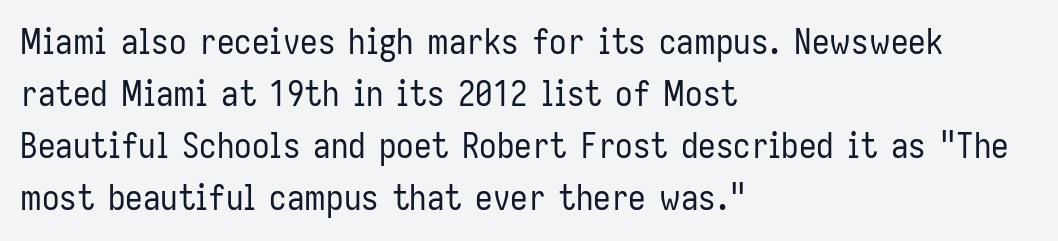
Italic: no, the glyphs are upright roman. In terms of leading, this rendering sits right in the middle. Nothing heavy about these letters — not bold at all. Any mark beneath the type? The region is blank.
